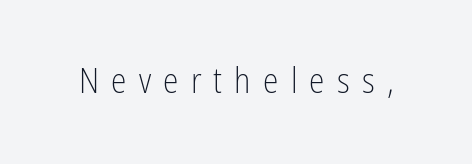
{"serif": "no", "italic": "no", "bold": "no", "weight": "light", "width": "condensed", "stroke_contrast": "low", "x_height": "medium", "monospaced": "no", "underline": "no", "letter_spacing": "wide", "letter_spacing_em": 0.35, "glyph_px": 35}
